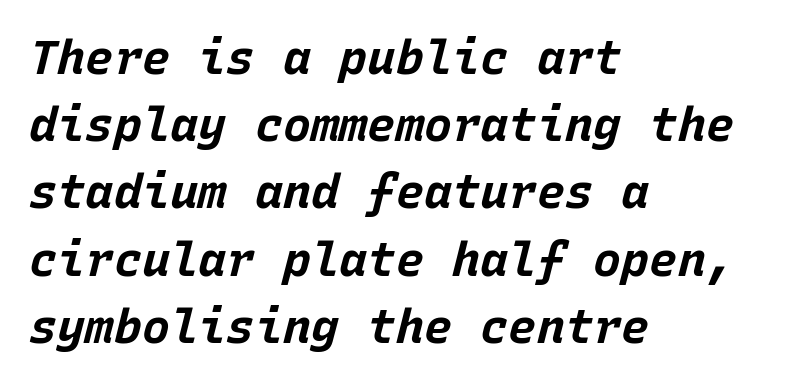
{"italic": "yes", "lean": "right", "slant_degrees": 15, "bold": "yes", "weight": "bold", "width": "normal", "stroke_contrast": "low", "x_height": "large", "monospaced": "yes", "underline": "no", "align": "left", "line_spacing": "normal", "line_spacing_ratio": 1.43, "letter_spacing": "normal", "letter_spacing_em": 0.0, "glyph_px": 47}
